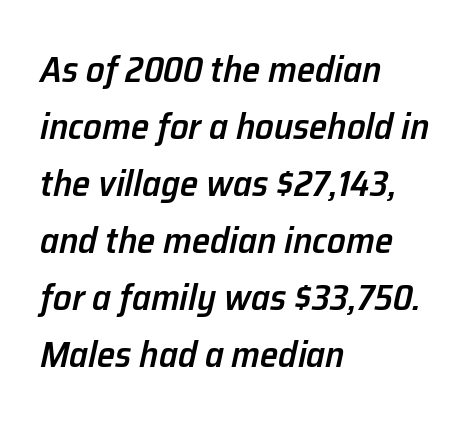
The image shows 37 px semibold type, italic (leaning right); set left-aligned, normal line spacing (1.54x), normal letter spacing, not underlined; low stroke contrast and a medium x-height.
